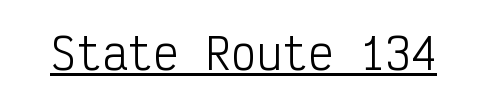
Compared with undecorated copy, this sample adds a rule below the words. Spacing between characters is what you'd get straight out of the box. Summary of weight: not heavy and not bold. In terms of posture, this sample is upright. The typeface chosen for these lines omits serifs.
